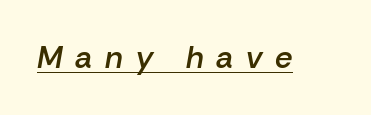
{"italic": "yes", "lean": "right", "slant_degrees": 10, "bold": "semi", "weight": "semibold", "width": "normal", "stroke_contrast": "low", "x_height": "medium", "monospaced": "no", "underline": "yes", "letter_spacing": "wide", "letter_spacing_em": 0.41, "glyph_px": 31}
